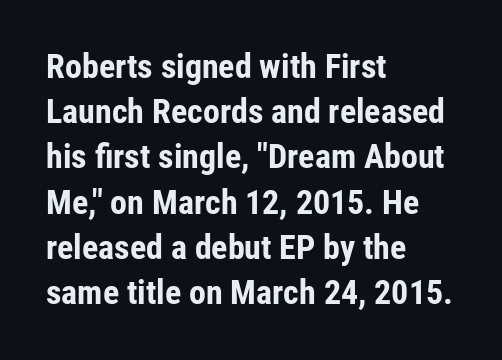
Q: Is the text bold? A: Yes.
Q: Is the text italic (slanted)? A: No, it is upright.
Q: Is the typeface a serif or a sans-serif typeface? A: Sans-serif.
Q: Is the text underlined? A: No.
Q: How is the paragraph aligned? A: Left-aligned.
Q: Is the spacing between letters normal or unusually wide? A: Normal.
Q: Is the spacing between lines tight, normal or loose? A: Normal.
Q: Width (condensed, normal, or wide)? A: Condensed.
Q: Stroke contrast? A: Low.
Q: x-height? A: Medium.
Q: Monospaced? A: No.
